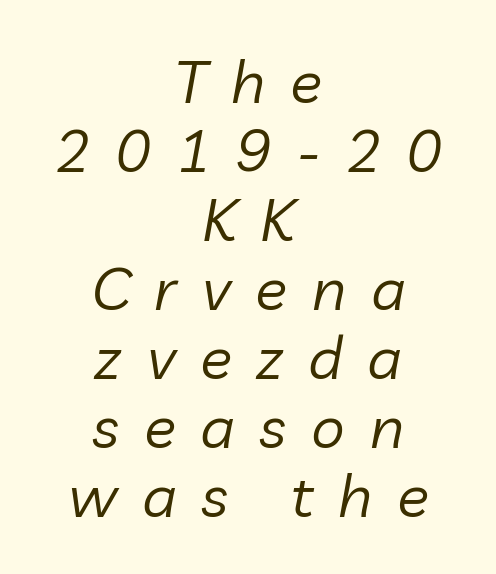
The image shows 60 px regular-weight type, italic (leaning right); set centered, tight line spacing (1.15x), unusually wide letter spacing (+0.41 em), not underlined; low stroke contrast and a medium x-height.
